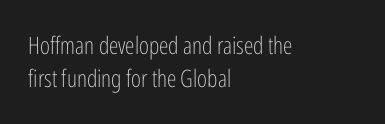
Horizontally, the lines are justified to the leading edge only. A roman cut, with each character standing at attention. The lines sit at an ordinary, default distance from one another. The font sits on the lighter half of the weight spectrum, regular included. Just letters on the line, the space beneath them empty. Standard letterfit; no display-style spreading of the glyphs.
